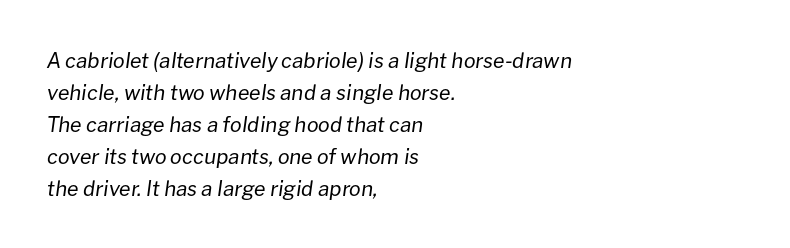
The image shows 21 px text type, italic (leaning right); set left-aligned, normal line spacing (1.52x), normal letter spacing, not underlined.
